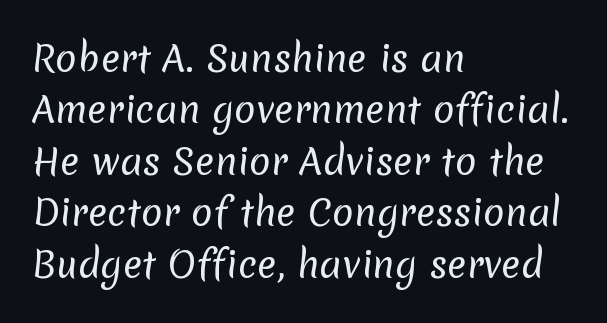
The image shows 36 px regular-weight sans-serif type; set left-aligned, normal line spacing (1.43x), normal letter spacing, not underlined; low stroke contrast and a medium x-height.
